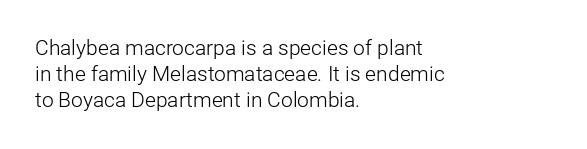
{"italic": "no", "bold": "no", "underline": "no", "align": "left", "line_spacing": "normal", "line_spacing_ratio": 1.25, "letter_spacing": "normal", "letter_spacing_em": 0.0, "glyph_px": 21}
